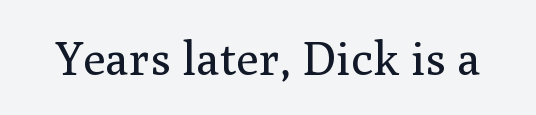
The image shows 47 px regular-weight serif type, upright; set normal letter spacing, not underlined; medium stroke contrast and a medium x-height.
